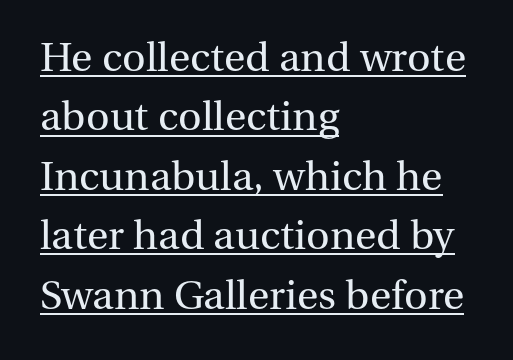
The image shows 41 px regular-weight serif type, upright; set left-aligned, normal line spacing (1.45x), normal letter spacing, underlined; medium stroke contrast and a medium x-height.
